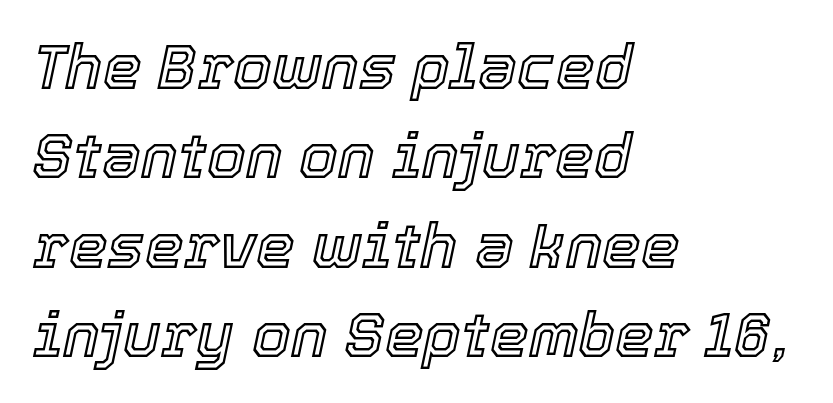
Q: Is the text italic (slanted)? A: Yes, it leans right by about 12 degrees.
Q: Is the text underlined? A: No.
Q: How is the paragraph aligned? A: Left-aligned.
Q: Is the spacing between letters normal or unusually wide? A: Normal.
Q: Is the spacing between lines tight, normal or loose? A: Normal.
Q: Width (condensed, normal, or wide)? A: Normal.
Q: x-height? A: Medium.
Q: Monospaced? A: No.
